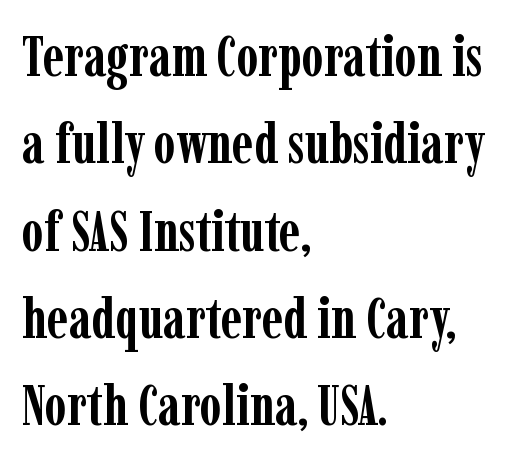
{"serif": "yes", "italic": "no", "bold": "yes", "weight": "semibold", "width": "condensed", "stroke_contrast": "low", "x_height": "medium", "monospaced": "no", "underline": "no", "align": "left", "line_spacing": "normal", "line_spacing_ratio": 1.56, "letter_spacing": "normal", "letter_spacing_em": 0.0, "glyph_px": 56}
